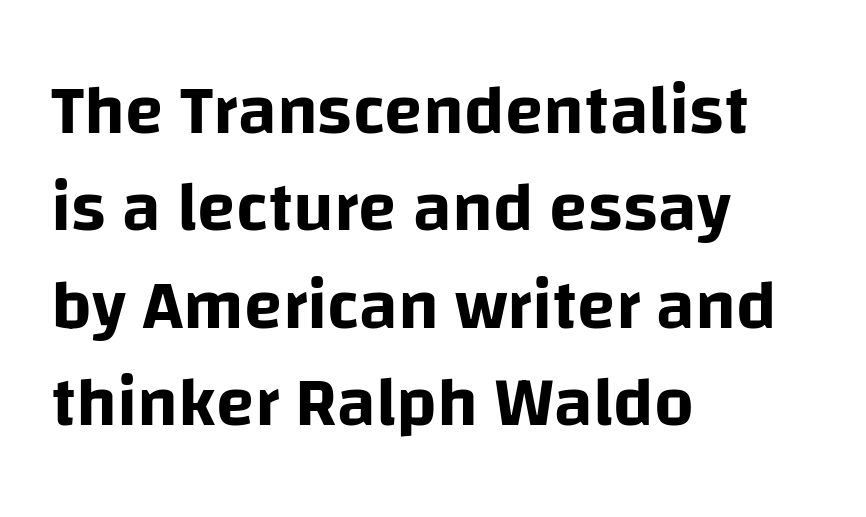
{"serif": "no", "italic": "no", "width": "normal", "stroke_contrast": "low", "x_height": "large", "monospaced": "no", "underline": "no", "align": "left", "line_spacing": "normal", "line_spacing_ratio": 1.39, "letter_spacing": "normal", "letter_spacing_em": 0.0, "glyph_px": 70}
